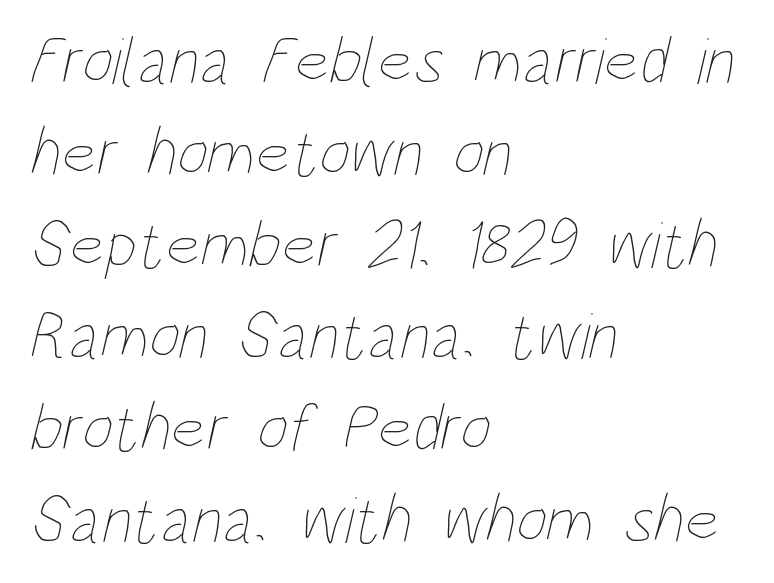
Honestly, the row spacing looks completely unremarkable. The rag falls on the right side of this text block. The typeface has the unassuming heft of standard copy or less. The letters advance in unequal steps, a hallmark of proportional type.
